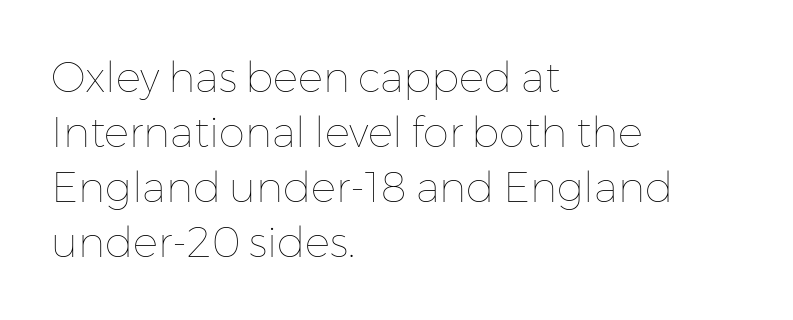
The image shows 42 px thin type, upright; set left-aligned, normal line spacing (1.31x), normal letter spacing, not underlined; low stroke contrast and a medium x-height.
